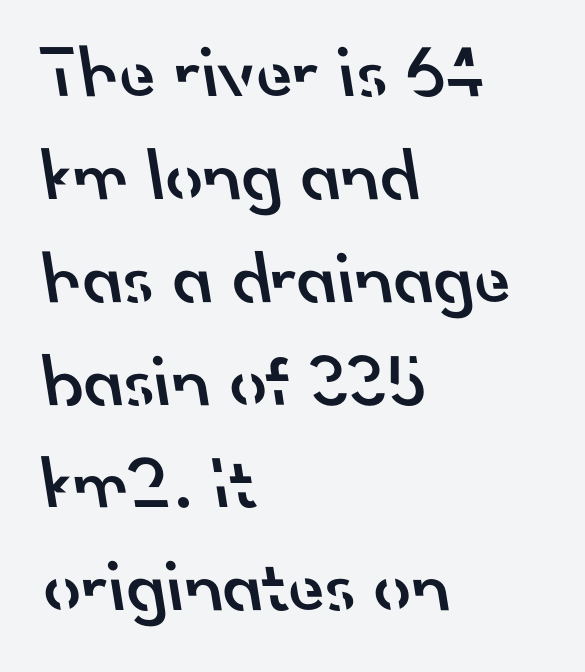
The image shows 74 px semibold sans-serif type; set left-aligned, normal line spacing (1.39x), normal letter spacing, not underlined; low stroke contrast and a small x-height.
